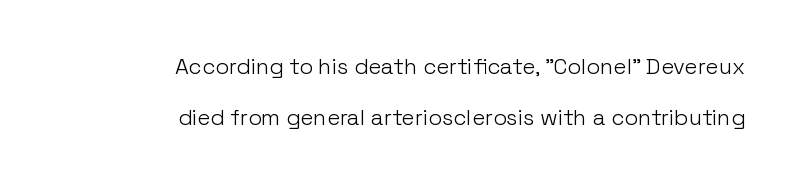
Q: Is the text bold? A: No.
Q: Is the text italic (slanted)? A: No, it is upright.
Q: Is the text underlined? A: No.
Q: How is the paragraph aligned? A: Right-aligned.
Q: Is the spacing between letters normal or unusually wide? A: Normal.
Q: Is the spacing between lines tight, normal or loose? A: Loose.
